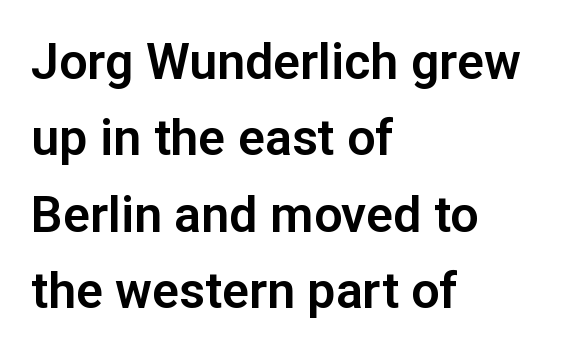
Leading: standard. Reading down the block, your eye returns to a fixed left position each line. Does extra space separate the letters? No, they use regular spacing. The font family rendered here belongs to the sans-serif group.
